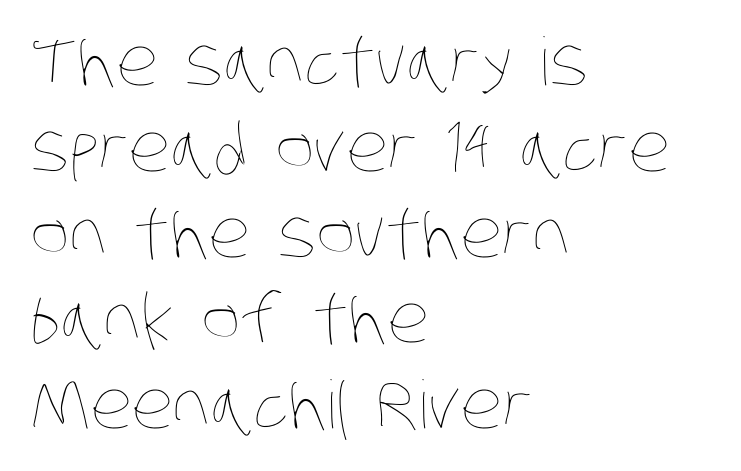
{"bold": "no", "weight": "thin", "width": "condensed", "stroke_contrast": "low", "x_height": "large", "monospaced": "no", "underline": "no", "align": "left", "line_spacing": "normal", "line_spacing_ratio": 1.3, "letter_spacing": "normal", "letter_spacing_em": 0.0, "glyph_px": 66}
